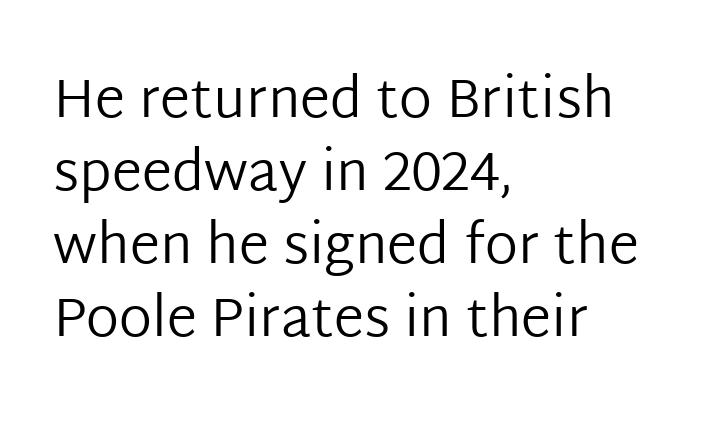
The image shows 55 px regular-weight sans-serif type, upright; set left-aligned, normal line spacing (1.33x), normal letter spacing, not underlined; low stroke contrast and a medium x-height.
